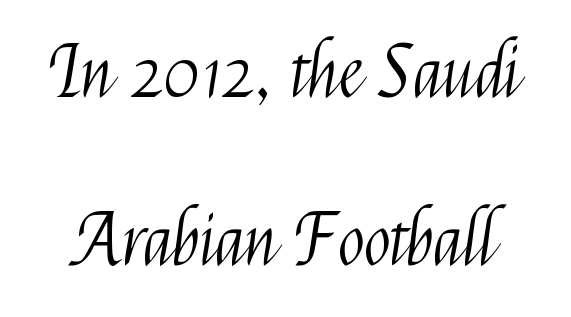
{"serif": "no", "bold": "no", "weight": "light", "width": "condensed", "stroke_contrast": "medium", "x_height": "medium", "monospaced": "no", "underline": "no", "line_spacing": "loose", "line_spacing_ratio": 2.37, "letter_spacing": "normal", "letter_spacing_em": 0.0, "glyph_px": 71}
